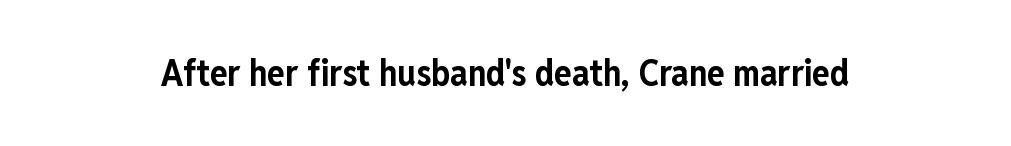
Q: Is the text bold? A: Yes.
Q: Is the text italic (slanted)? A: No, it is upright.
Q: Is the typeface a serif or a sans-serif typeface? A: Sans-serif.
Q: Is the text underlined? A: No.
Q: Is the spacing between letters normal or unusually wide? A: Normal.
Q: Width (condensed, normal, or wide)? A: Condensed.
Q: Stroke contrast? A: Low.
Q: x-height? A: Medium.
Q: Monospaced? A: No.
